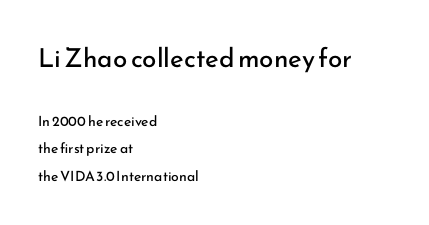
{"italic": "no", "bold": "no", "underline": "no", "align": "left", "line_spacing": "loose", "line_spacing_ratio": 1.96, "letter_spacing": "normal", "letter_spacing_em": 0.0, "larger_block": "first", "size_ratio": 1.86, "glyph_px": 26}
